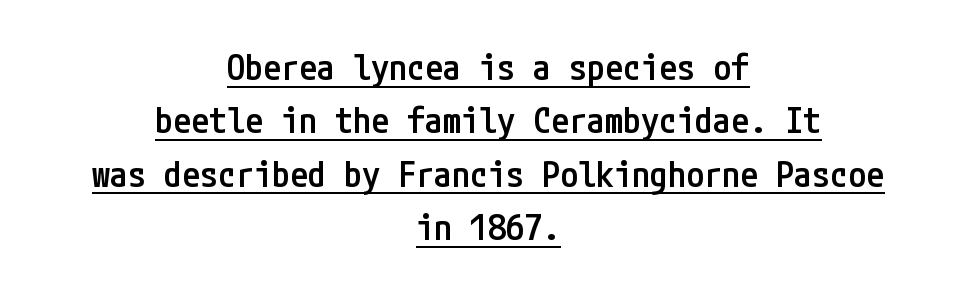
The image shows 36 px semibold, condensed sans-serif type, upright; set centered, normal line spacing (1.48x), normal letter spacing, underlined; low stroke contrast and a medium x-height.
